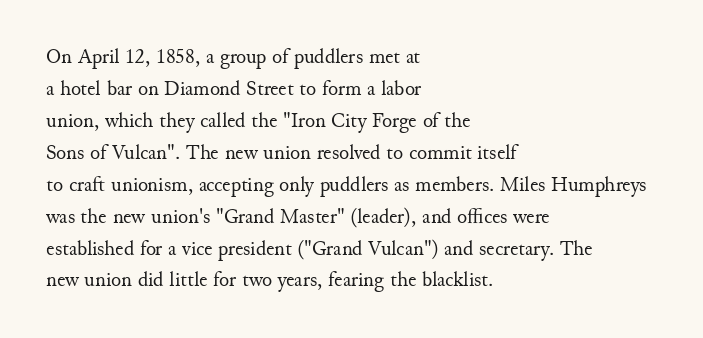
Vertical strokes here are truly vertical. The paragraph has a hard left edge and a soft right edge. The rendering uses a moderate line-height, typical for paragraphs. The cut favours lightness, reaching ordinary text weight at its darkest.
